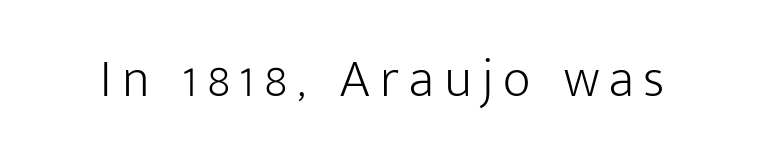
The image shows 54 px light sans-serif type, upright; set not underlined; low stroke contrast and a medium x-height.
